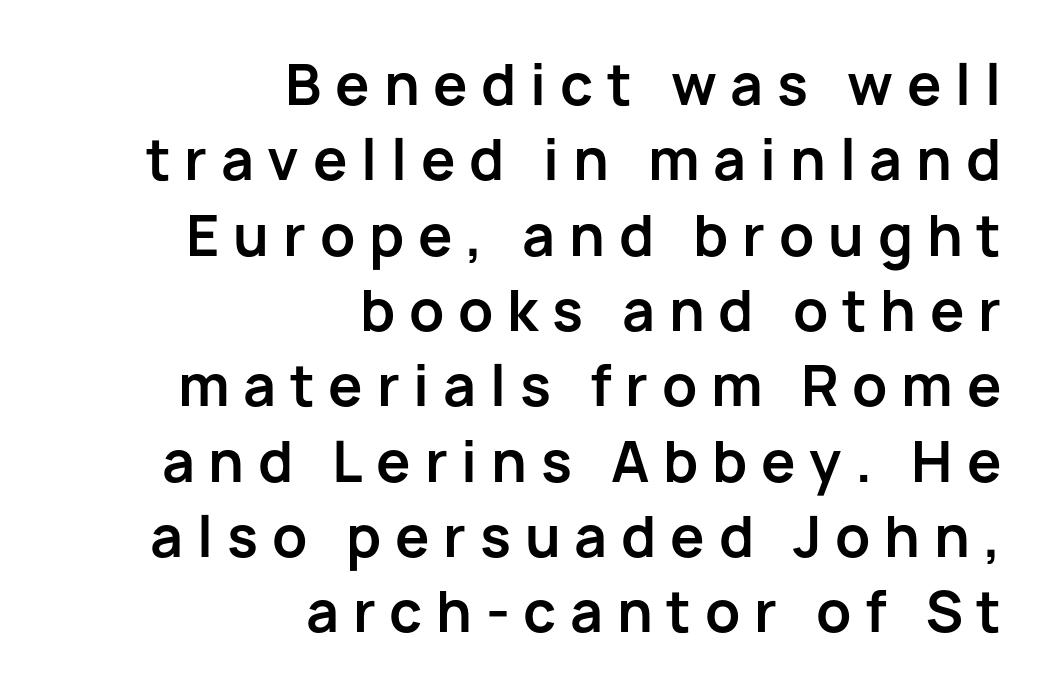
Inter-character spacing is expanded well beyond the font's built-in metrics. The strokes are fattened all the way to bold. The paragraph has a hard right edge and a soft left edge. Examine the stroke ends and you'll find no serifs.
